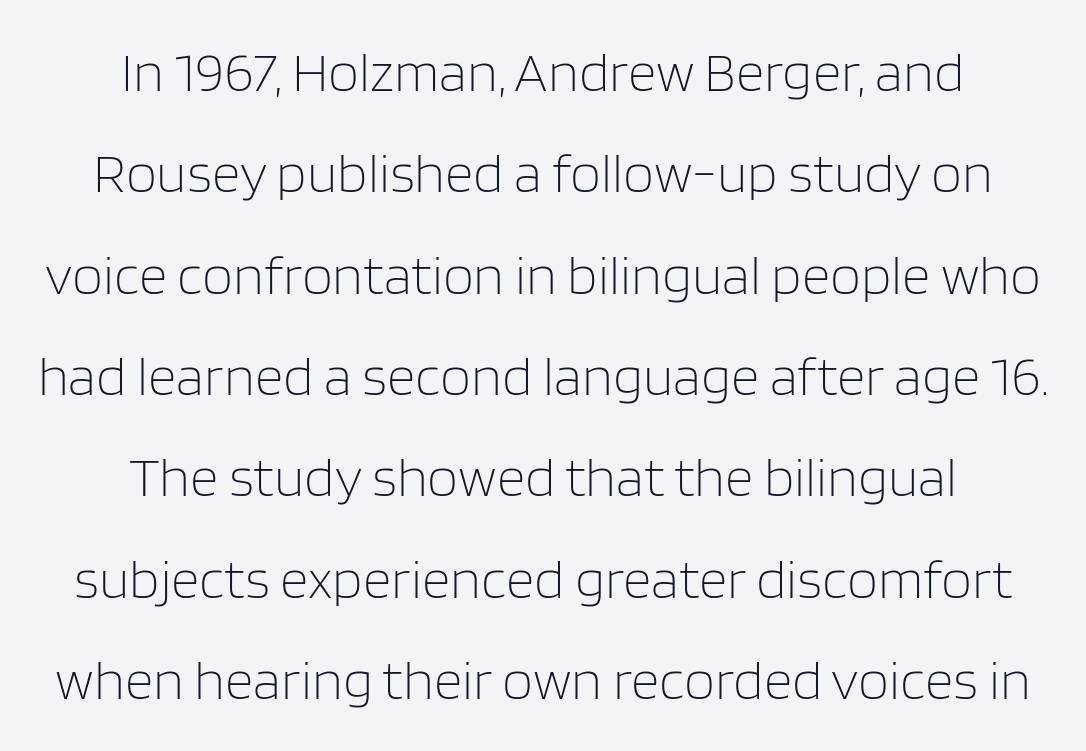
Q: Is the text bold? A: No.
Q: Is the text italic (slanted)? A: No, it is upright.
Q: Is the typeface a serif or a sans-serif typeface? A: Sans-serif.
Q: Is the text underlined? A: No.
Q: How is the paragraph aligned? A: Centered.
Q: Is the spacing between letters normal or unusually wide? A: Normal.
Q: Width (condensed, normal, or wide)? A: Normal.
Q: Stroke contrast? A: Low.
Q: x-height? A: Large.
Q: Monospaced? A: No.
